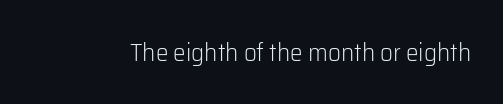
The image shows 25 px text type, upright; set normal letter spacing, not underlined.
